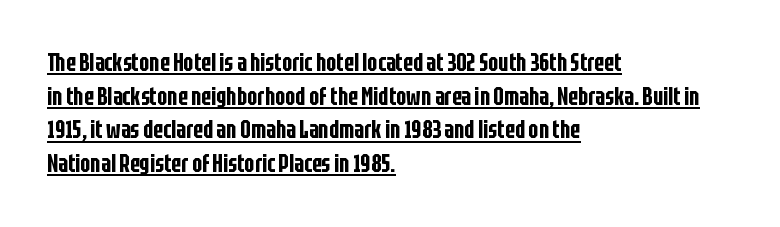
Italic: no, the glyphs are upright roman. Tracking here is standard; glyphs follow each other at the usual distance. One glance says typical: line gaps are just what's usual. Check the space under the baseline: a stroke is drawn there.
